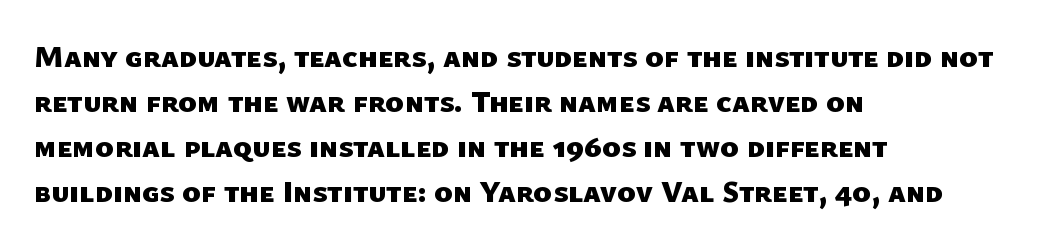
Q: Is the text bold? A: Yes.
Q: Is the typeface a serif or a sans-serif typeface? A: Sans-serif.
Q: Is the text underlined? A: No.
Q: How is the paragraph aligned? A: Left-aligned.
Q: Is the spacing between letters normal or unusually wide? A: Normal.
Q: Is the spacing between lines tight, normal or loose? A: Normal.
Q: Width (condensed, normal, or wide)? A: Normal.
Q: Stroke contrast? A: Low.
Q: x-height? A: Medium.
Q: Monospaced? A: No.
